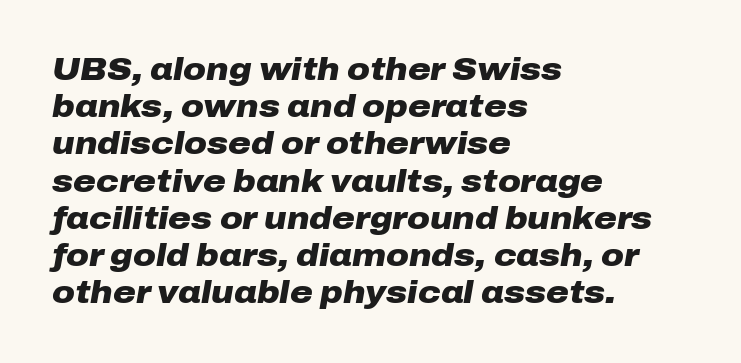
{"italic": "yes", "lean": "right", "slant_degrees": 10, "bold": "yes", "weight": "heavy", "width": "wide", "stroke_contrast": "low", "x_height": "medium", "monospaced": "no", "underline": "no", "align": "left", "line_spacing_ratio": 1.2, "letter_spacing": "normal", "letter_spacing_em": 0.0, "glyph_px": 31}
